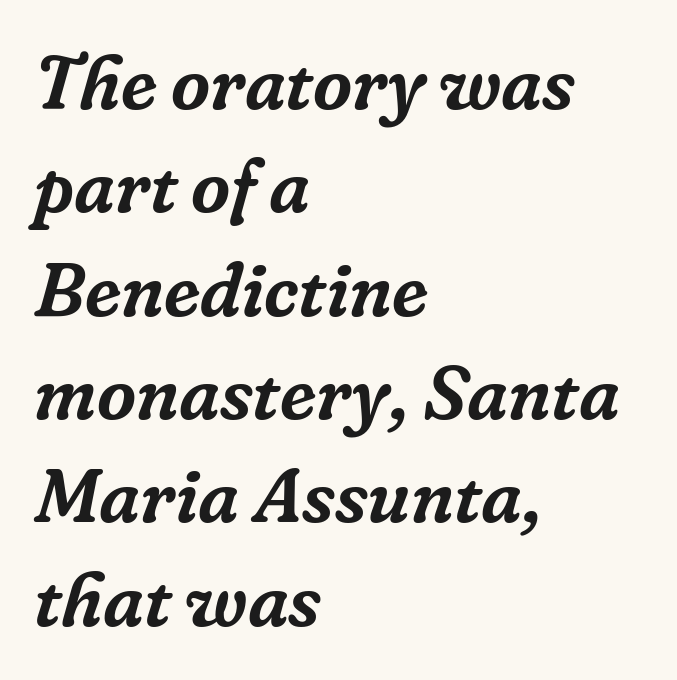
The image shows 76 px serif type, italic (leaning right); set left-aligned, normal line spacing (1.36x), normal letter spacing, not underlined; low stroke contrast and a medium x-height.
